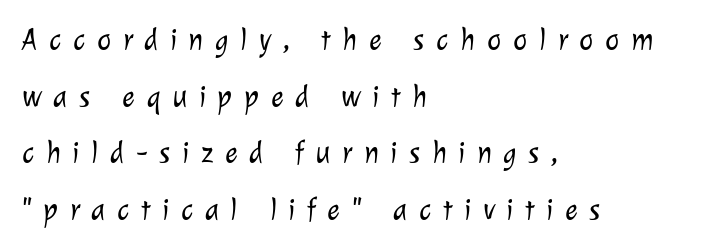
{"serif": "no", "bold": "no", "weight": "light", "width": "normal", "stroke_contrast": "low", "x_height": "medium", "monospaced": "no", "underline": "no", "align": "left", "line_spacing_ratio": 1.89, "letter_spacing": "wide", "letter_spacing_em": 0.39, "glyph_px": 30}
